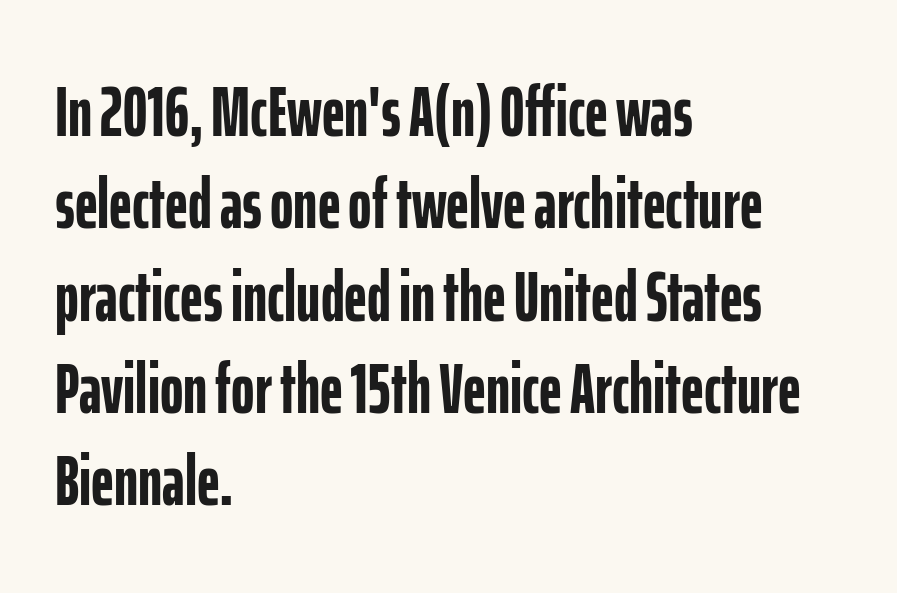
This rendering employs a face without finishing strokes, i.e., a sans-serif. Every letter is thick-stroked: bold, no question. In terms of letterspacing, this is plain default setting. The passage shown is typed in a proportional face where columns would drift. Italic? Not at all — the glyphs are vertical. Notice how descenders clear the ascenders below comfortably — that's standard leading.
